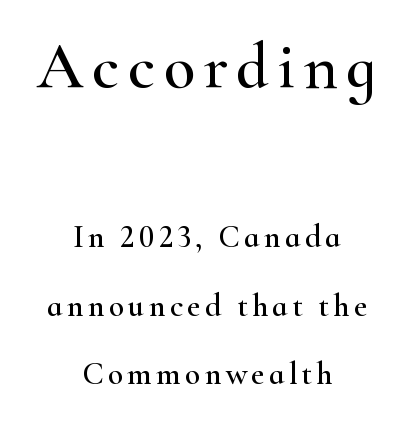
The image shows 65 px wide serif type, upright; set centered, loose line spacing (2.14x), not underlined; the first (top) block is 2.03x larger; high stroke contrast and a small x-height.
